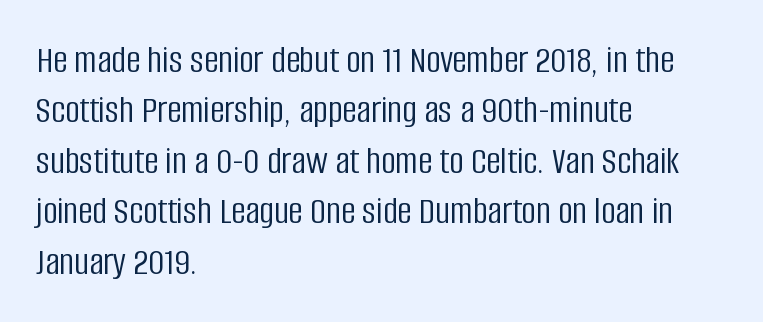
The image shows 40 px light, condensed sans-serif type, upright; set left-aligned, normal line spacing (1.26x), normal letter spacing, not underlined; low stroke contrast and a large x-height.
